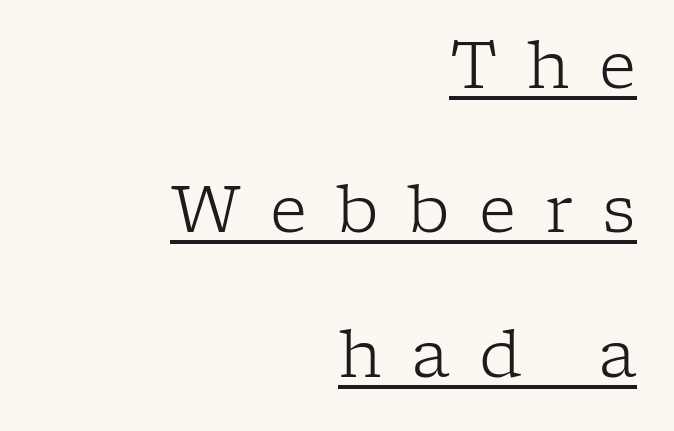
Q: Is the text bold? A: No.
Q: Is the text italic (slanted)? A: No, it is upright.
Q: Is the typeface a serif or a sans-serif typeface? A: Serif.
Q: Is the text underlined? A: Yes.
Q: How is the paragraph aligned? A: Right-aligned.
Q: Is the spacing between letters normal or unusually wide? A: Unusually wide.
Q: Is the spacing between lines tight, normal or loose? A: Loose.
Q: Width (condensed, normal, or wide)? A: Normal.
Q: Stroke contrast? A: Low.
Q: x-height? A: Medium.
Q: Monospaced? A: No.
